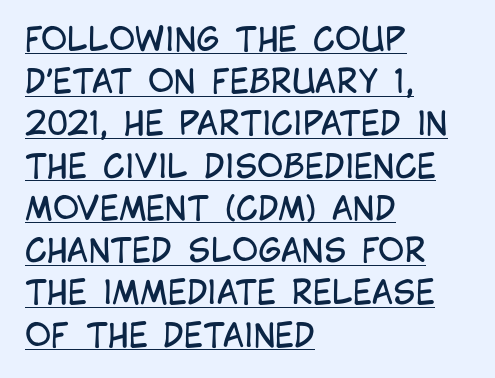
Does the type have serifs? No, each stem ends abruptly. Which margin do the lines hug? The left one — the right edge is uneven. The specimen includes a rule beneath the text block's lines. The letters advance in unequal steps, a hallmark of proportional type. Stems and bowls with no extra thickness — not bold. Reading down the column, the eye jumps a familiar distance to each next line.
